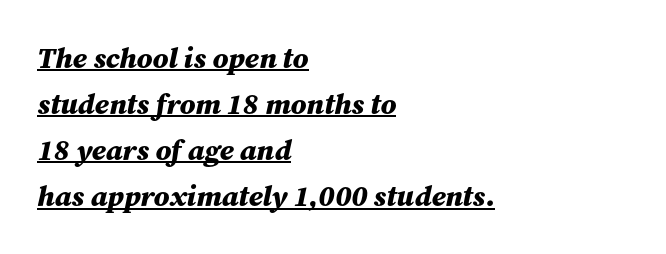
The image shows 29 px bold type, italic (leaning right); set left-aligned, normal line spacing (1.59x), normal letter spacing, underlined; medium stroke contrast and a medium x-height.
